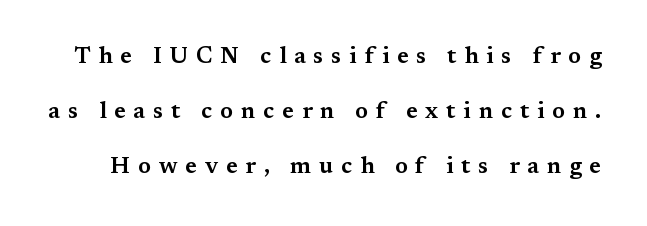
Baseline-to-baseline distance is far greater than the letter height. Rule under the text: the space is simply empty. It's the straight-up-and-down kind of type. Does extra space separate the letters? Yes, quite a lot of it.
